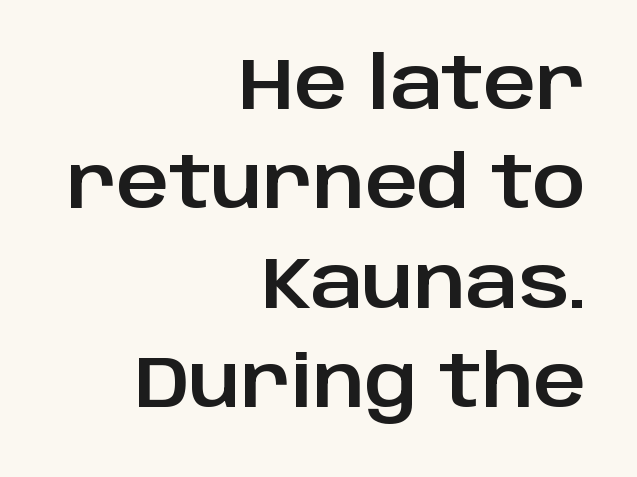
This is sans-serif lettering, the kind often seen on screens and signage. What stands out about the letter spacing? Nothing — it is the standard amount. Here the designer chose a conventional face with non-uniform glyph widths. Where is the straight margin? On the right.
